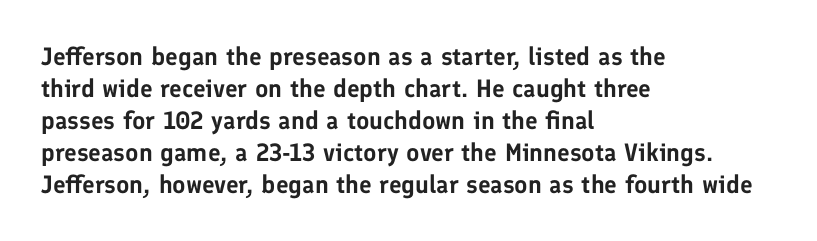
Summary of vertical rhythm: regular, with standard interline spacing. The string is rendered with underlining switched off. This rendering uses left alignment, leaving the right contour irregular. The lettering stays uniformly vertical, giving the passage a roman look. The horizontal fit of the characters is conventional and even.
